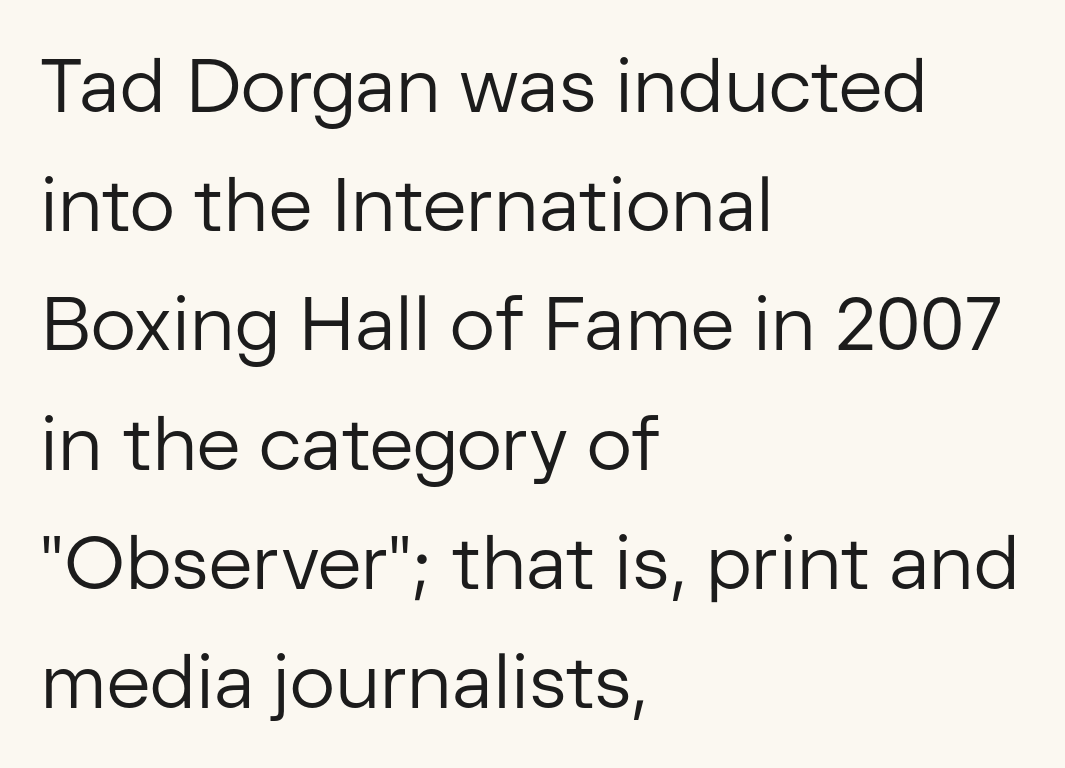
Posture: vertical. The letters advance in unequal steps, a hallmark of proportional type. Decoration check: the copy has no underline. The block of text has a typical density, with ordinary space between rows.
